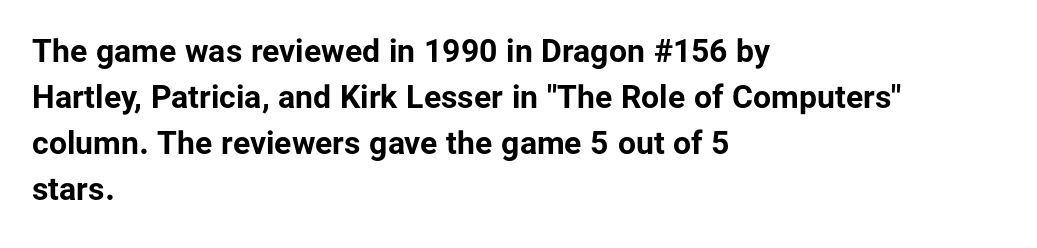
This sample uses a sans-serif face. Nothing unusual about the tracking: characters are spaced as the font intends. The specimen reads as upright at a glance. Descenders hang freely into open space. Spacing verdict: proportional, widths tailored to each character. Is the block centered? No — it sits flush against the left margin.
